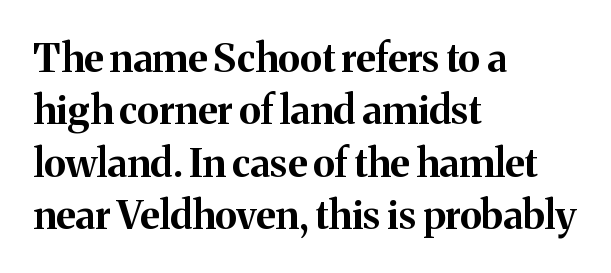
The image shows 39 px bold serif type, upright; set left-aligned, normal line spacing (1.34x), normal letter spacing, not underlined; medium stroke contrast and a medium x-height.
